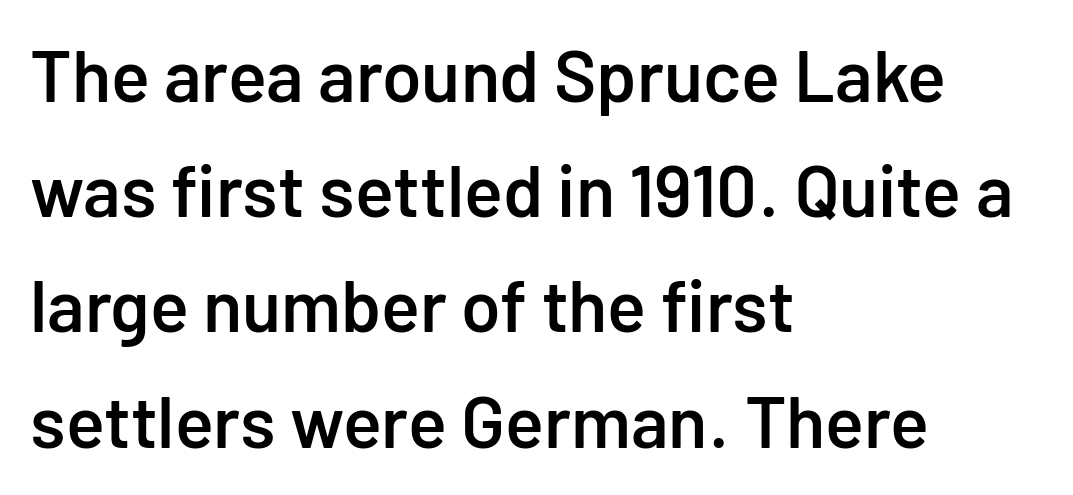
{"serif": "no", "italic": "no", "bold": "semi", "weight": "semibold", "width": "normal", "stroke_contrast": "low", "x_height": "medium", "monospaced": "no", "underline": "no", "align": "left", "line_spacing": "normal", "line_spacing_ratio": 1.6, "letter_spacing": "normal", "letter_spacing_em": 0.0, "glyph_px": 72}
